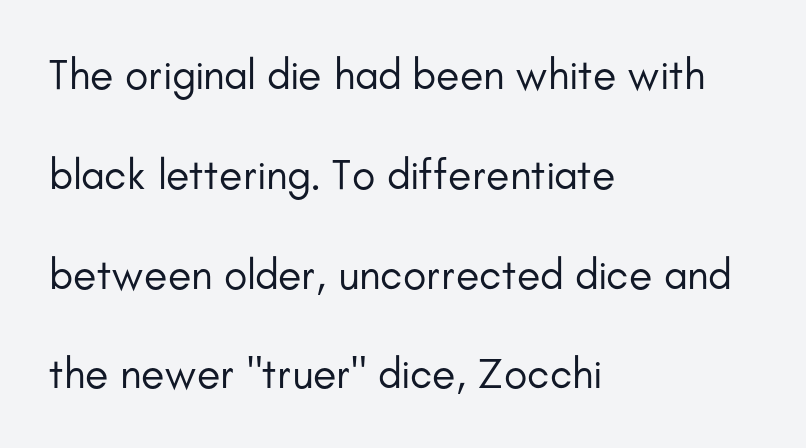
{"serif": "no", "italic": "no", "bold": "no", "weight": "regular", "width": "normal", "stroke_contrast": "low", "x_height": "small", "monospaced": "no", "underline": "no", "align": "left", "line_spacing": "loose", "line_spacing_ratio": 2.32, "letter_spacing": "normal", "letter_spacing_em": 0.0, "glyph_px": 43}
